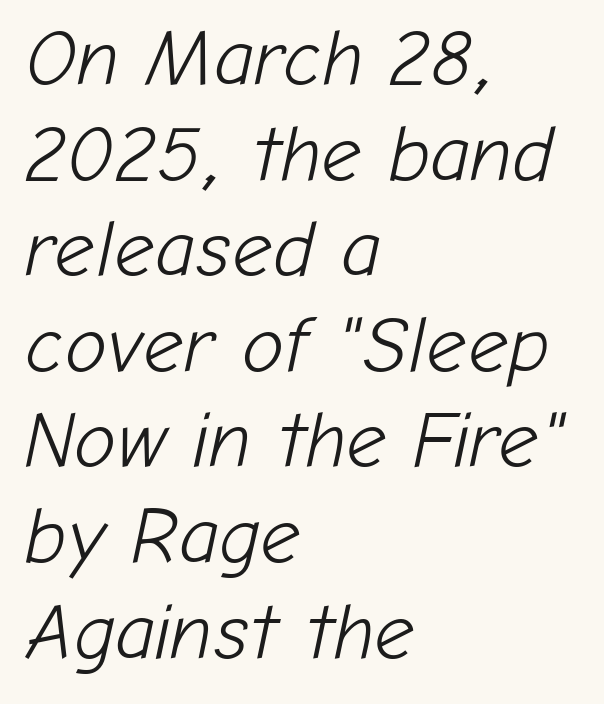
Proportional: the letters do not fall into vertical columns. Descenders are the only things crossing below the line. No letter is thick-stroked: the sample isn't bold. Nothing unusual about the tracking: characters are spaced as the font intends. The paragraph shown leans on its left margin.
